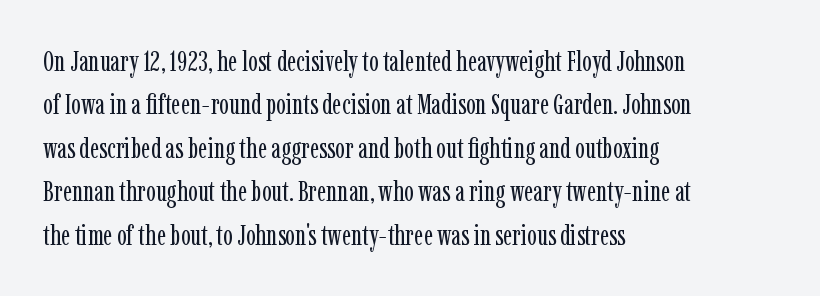
Q: Is the text bold? A: No.
Q: Is the text italic (slanted)? A: No, it is upright.
Q: Is the typeface a serif or a sans-serif typeface? A: Serif.
Q: Is the text underlined? A: No.
Q: How is the paragraph aligned? A: Left-aligned.
Q: Is the spacing between letters normal or unusually wide? A: Normal.
Q: Is the spacing between lines tight, normal or loose? A: Normal.
Q: Width (condensed, normal, or wide)? A: Condensed.
Q: Stroke contrast? A: Low.
Q: x-height? A: Medium.
Q: Monospaced? A: No.
